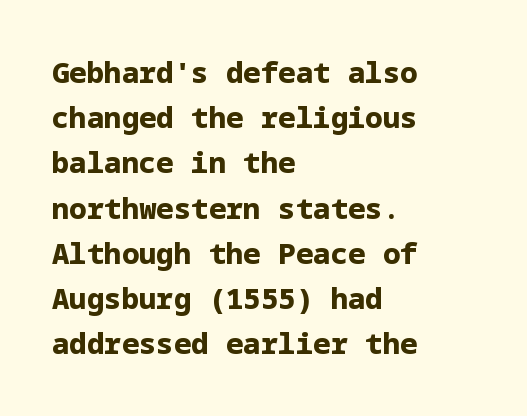
{"serif": "no", "italic": "no", "bold": "yes", "weight": "bold", "width": "normal", "stroke_contrast": "low", "x_height": "medium", "underline": "no", "align": "left", "line_spacing": "normal", "line_spacing_ratio": 1.56, "letter_spacing": "normal", "letter_spacing_em": 0.0, "glyph_px": 29}
